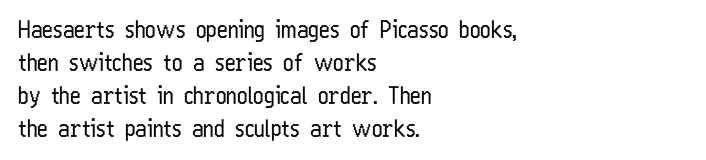
Q: Is the text bold? A: No.
Q: Is the text italic (slanted)? A: No, it is upright.
Q: Is the text underlined? A: No.
Q: How is the paragraph aligned? A: Left-aligned.
Q: Is the spacing between letters normal or unusually wide? A: Normal.
Q: Is the spacing between lines tight, normal or loose? A: Normal.
